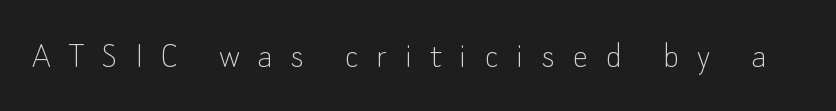
Q: Is the text bold? A: No.
Q: Is the text italic (slanted)? A: No, it is upright.
Q: Is the typeface a serif or a sans-serif typeface? A: Sans-serif.
Q: Is the text underlined? A: No.
Q: Is the spacing between letters normal or unusually wide? A: Unusually wide.
Q: Width (condensed, normal, or wide)? A: Normal.
Q: Stroke contrast? A: Low.
Q: x-height? A: Small.
Q: Monospaced? A: No.
